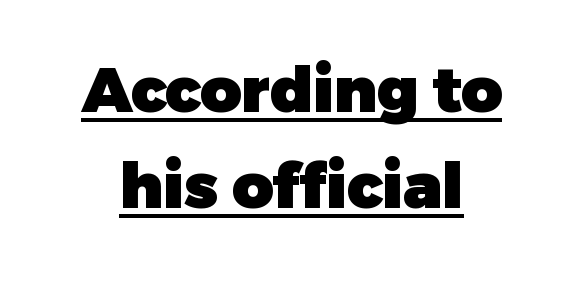
Q: Is the text bold? A: Yes.
Q: Is the text italic (slanted)? A: No, it is upright.
Q: Is the typeface a serif or a sans-serif typeface? A: Sans-serif.
Q: Is the text underlined? A: Yes.
Q: Is the spacing between letters normal or unusually wide? A: Normal.
Q: Is the spacing between lines tight, normal or loose? A: Normal.
Q: Width (condensed, normal, or wide)? A: Normal.
Q: Stroke contrast? A: Low.
Q: x-height? A: Medium.
Q: Monospaced? A: No.
